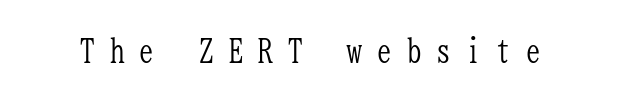
The image shows 33 px light, condensed serif type, upright, monospaced; set unusually wide letter spacing (+0.4 em), not underlined; low stroke contrast and a medium x-height.
